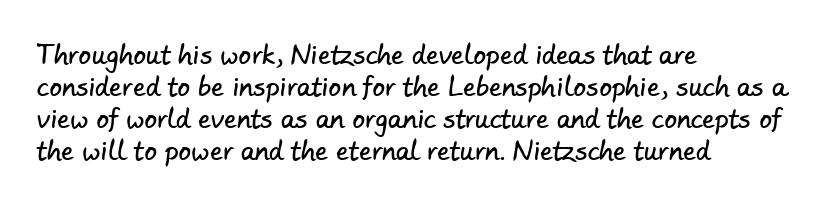
Descenders hang freely into open space. Line starts are locked; line ends wander. Characters follow at the spacing the type designer built in. A normal amount of white space separates one row of letters from the next.
